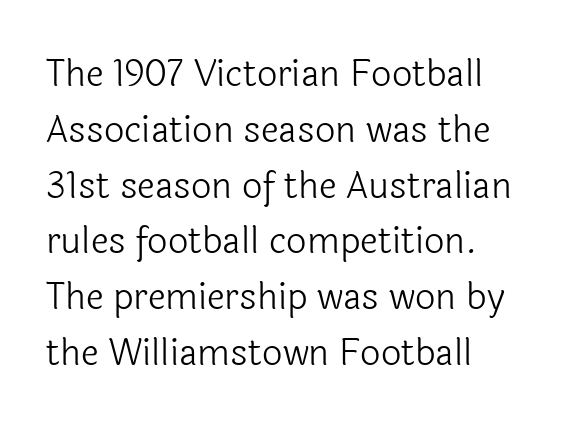
The image shows 36 px light sans-serif type, upright; set left-aligned, normal line spacing (1.55x), normal letter spacing, not underlined; a medium x-height.
